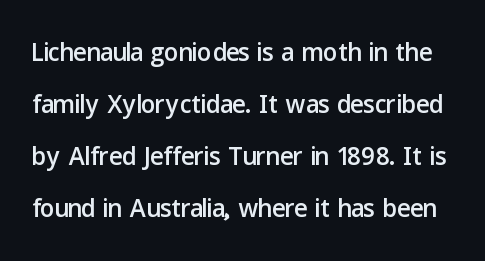
{"serif": "no", "italic": "no", "width": "normal", "stroke_contrast": "low", "x_height": "medium", "monospaced": "no", "underline": "no", "line_spacing": "normal", "line_spacing_ratio": 1.44, "letter_spacing": "normal", "letter_spacing_em": 0.0, "glyph_px": 36}
